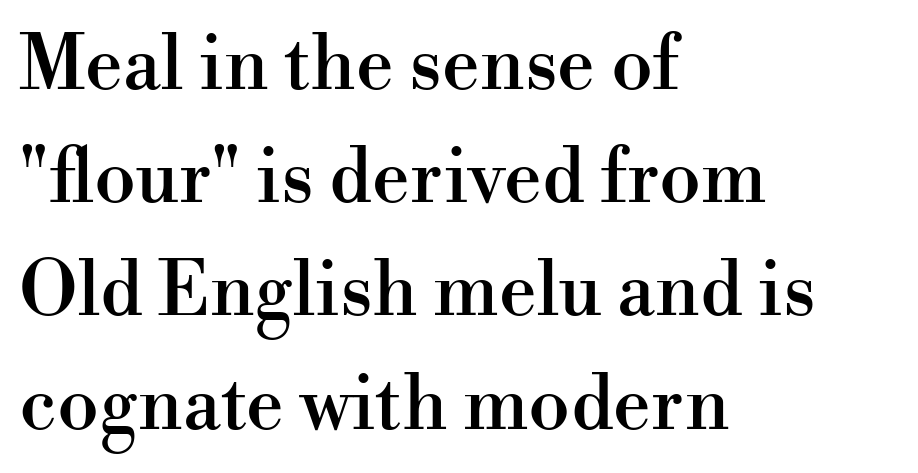
The image shows 75 px serif type, upright; set left-aligned, normal line spacing (1.51x), normal letter spacing, not underlined; high stroke contrast and a small x-height.
